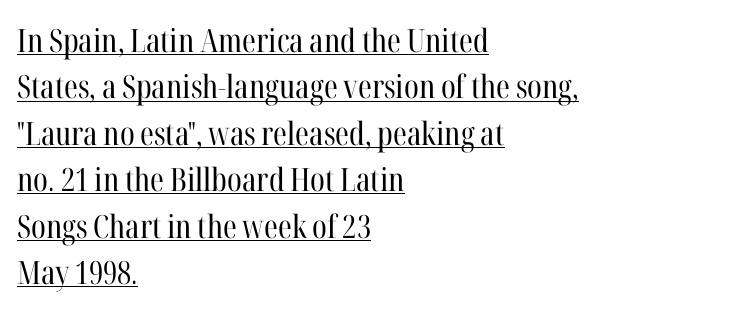
Q: Is the text bold? A: No.
Q: Is the text italic (slanted)? A: No, it is upright.
Q: Is the typeface a serif or a sans-serif typeface? A: Serif.
Q: Is the text underlined? A: Yes.
Q: How is the paragraph aligned? A: Left-aligned.
Q: Is the spacing between letters normal or unusually wide? A: Normal.
Q: Is the spacing between lines tight, normal or loose? A: Normal.
Q: Width (condensed, normal, or wide)? A: Condensed.
Q: Stroke contrast? A: High.
Q: x-height? A: Medium.
Q: Monospaced? A: No.
